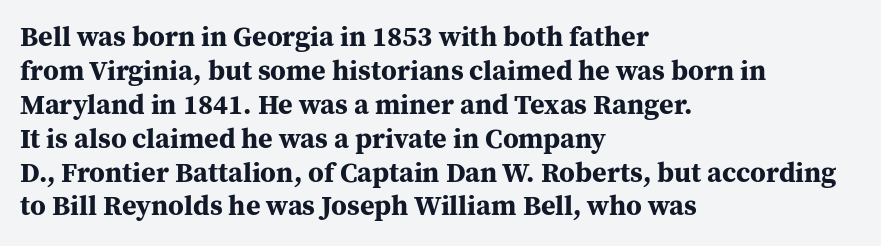
The image shows 28 px bold serif type, upright; set left-aligned, line spacing 1.21x, normal letter spacing, not underlined; medium stroke contrast and a medium x-height.
